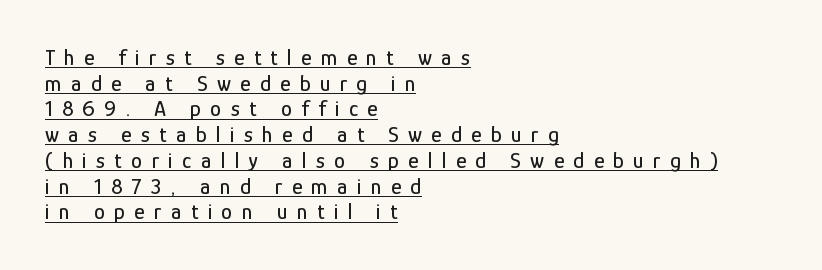
The image shows 22 px text type, upright; set left-aligned, line spacing 1.17x, unusually wide letter spacing (+0.43 em), underlined.
